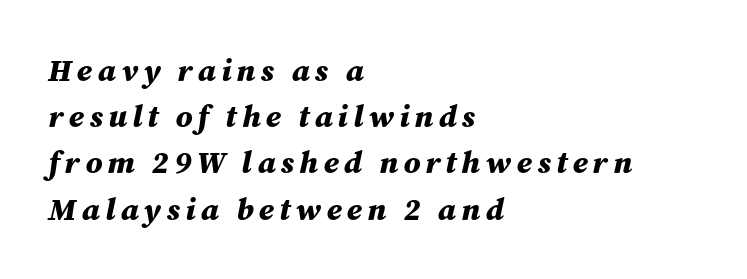
Typographic density is high because the face is bold. The font's italic variant was chosen for this text. Baseline-to-baseline distance is the conventional proportion of letter height. Only glyphs here, with clear space below each row. Varying glyph widths throughout — classic text-font behaviour. Does the copy run flush right? No — it runs flush left.
